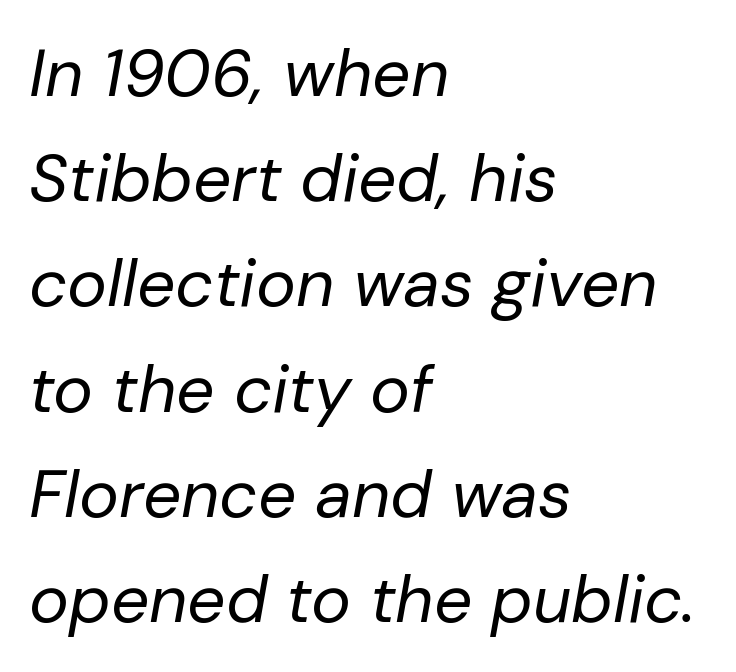
{"italic": "yes", "lean": "right", "slant_degrees": 10, "bold": "no", "weight": "regular", "width": "normal", "stroke_contrast": "low", "x_height": "medium", "monospaced": "no", "underline": "no", "align": "left", "line_spacing": "normal", "line_spacing_ratio": 1.57, "letter_spacing": "normal", "letter_spacing_em": 0.0, "glyph_px": 67}
